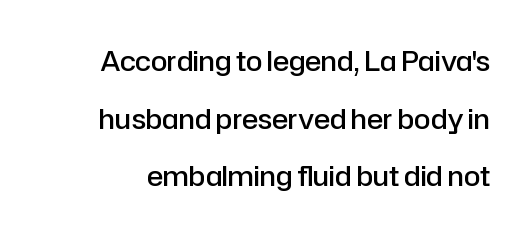
Q: Is the text bold? A: Semi-bold.
Q: Is the text italic (slanted)? A: No, it is upright.
Q: Is the text underlined? A: No.
Q: Is the spacing between letters normal or unusually wide? A: Normal.
Q: Is the spacing between lines tight, normal or loose? A: Loose.
